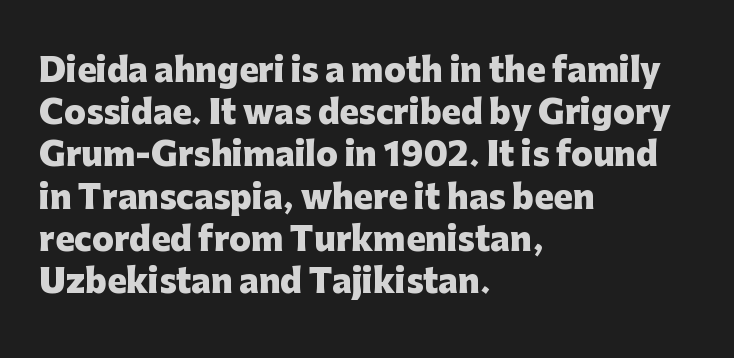
{"serif": "no", "italic": "no", "bold": "yes", "weight": "heavy", "width": "normal", "stroke_contrast": "low", "x_height": "medium", "monospaced": "no", "underline": "no", "align": "left", "line_spacing": "normal", "line_spacing_ratio": 1.32, "letter_spacing": "normal", "letter_spacing_em": 0.0, "glyph_px": 32}
